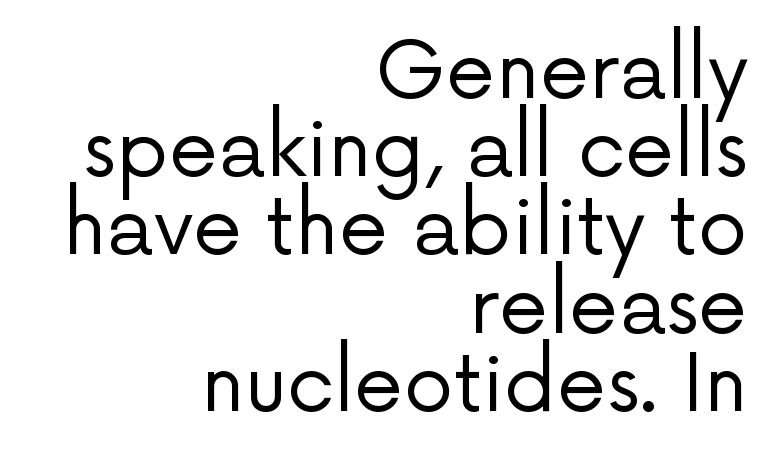
Nope, no serifs anywhere on these letters. Is the block centered? No — it sits flush against the right margin. Posture: vertical. This sample uses plain, unmodified letter spacing. Nothing heavy about these letters — not bold at all. The face used here is proportionally spaced, like ordinary book or web type.
